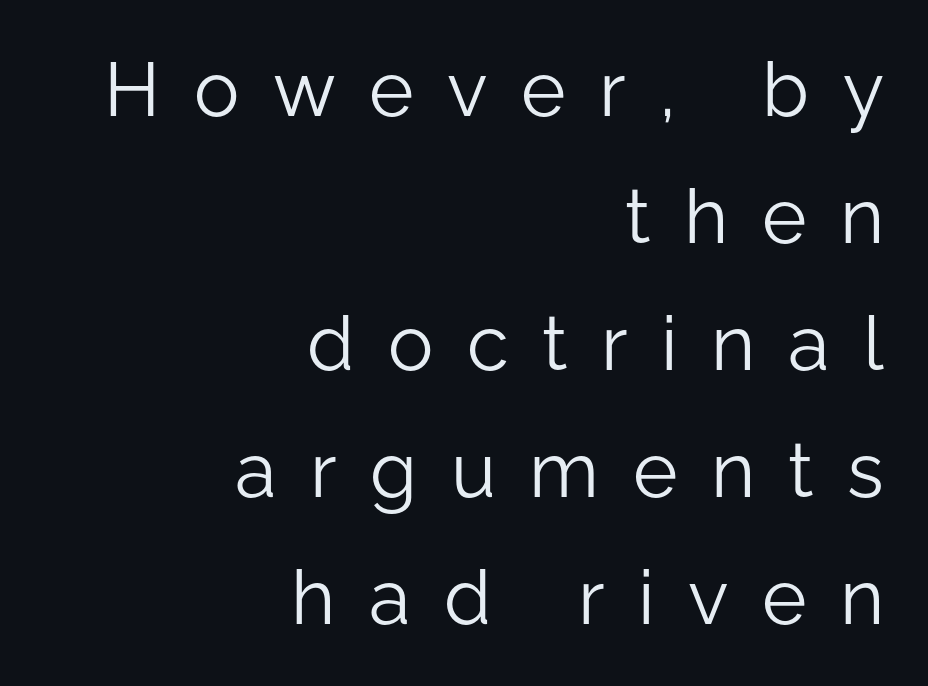
{"serif": "no", "italic": "no", "bold": "no", "weight": "light", "width": "normal", "stroke_contrast": "low", "x_height": "medium", "monospaced": "no", "underline": "no", "align": "right", "line_spacing": "normal", "line_spacing_ratio": 1.67, "letter_spacing": "wide", "letter_spacing_em": 0.44, "glyph_px": 76}
